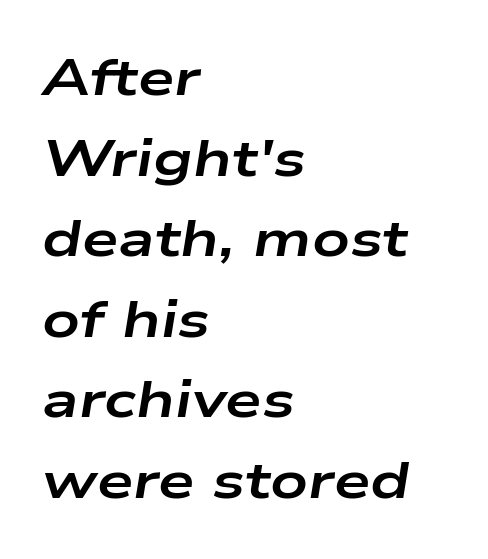
The rendering anchors every line to the left-hand side. This is heavy type, rendered in bold. Do the characters align in a grid? No, the font is proportional. Regular leading.
